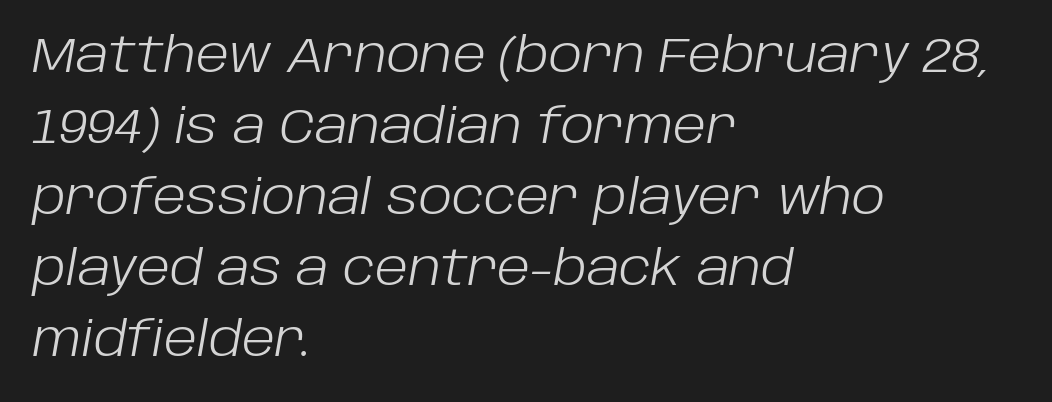
Q: Is the text bold? A: No.
Q: Is the text italic (slanted)? A: Yes, it leans right by about 10 degrees.
Q: Is the text underlined? A: No.
Q: How is the paragraph aligned? A: Left-aligned.
Q: Is the spacing between letters normal or unusually wide? A: Normal.
Q: Is the spacing between lines tight, normal or loose? A: Normal.
Q: Width (condensed, normal, or wide)? A: Normal.
Q: Stroke contrast? A: Low.
Q: x-height? A: Large.
Q: Monospaced? A: No.
